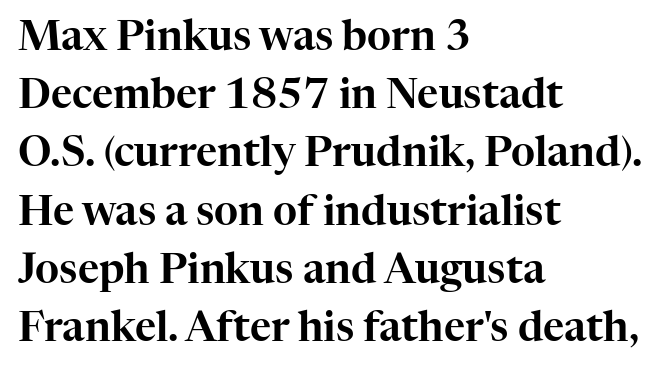
Visually the block forms a straight wall on the left and a jagged coastline on the right. Standard letterfit; no display-style spreading of the glyphs. The vertical gap from one line to the next is medium. Letters rest on an invisible, unmarked baseline. You can tell from the footed stems that serif type was used. The rendering uses natural spacing where letterforms have individual widths.
